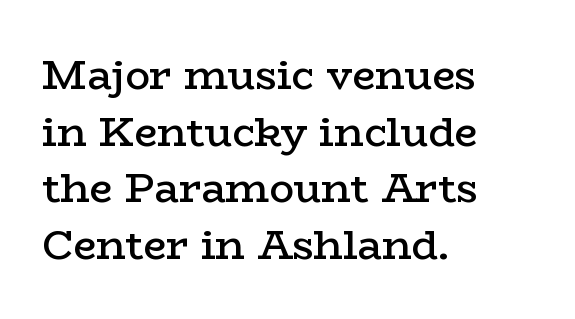
The space between consecutive lines is moderate. Do the characters align in a grid? No, the font is proportional. This is serif lettering, the kind often seen in printed books. In CSS terms this would be text-align: left. Ordinary non-slanted type is in use. Lines of text with bare space underneath.
